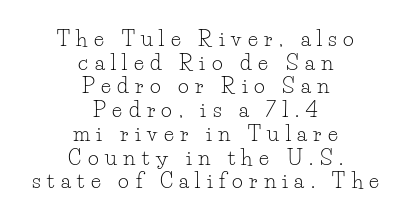
Is the block centered? Yes — each line is placed symmetrically about the middle. Posture: upright roman. This rendering features lettering with no underline. Each stroke keeps to a modest, everyday thickness or less. The rendering inserts visible extra space after every character.
